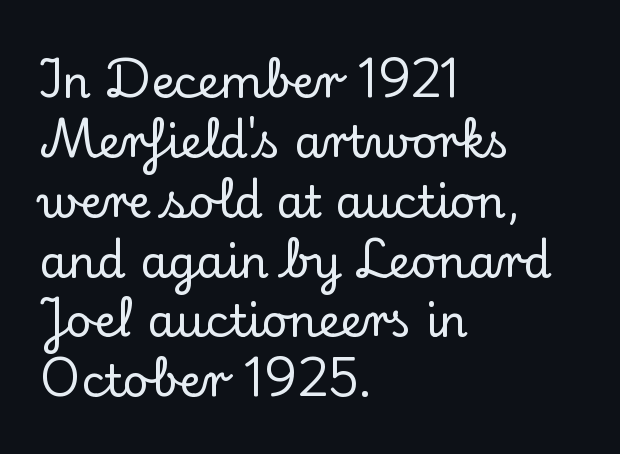
The image shows 45 px serif type, upright; set left-aligned, normal line spacing (1.33x), normal letter spacing, not underlined; low stroke contrast and a small x-height.
